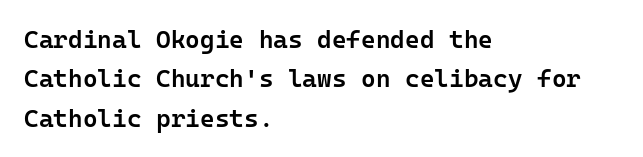
{"italic": "no", "bold": "semi", "underline": "no", "align": "left", "line_spacing": "normal", "line_spacing_ratio": 1.58, "letter_spacing": "normal", "letter_spacing_em": 0.0, "glyph_px": 25}
